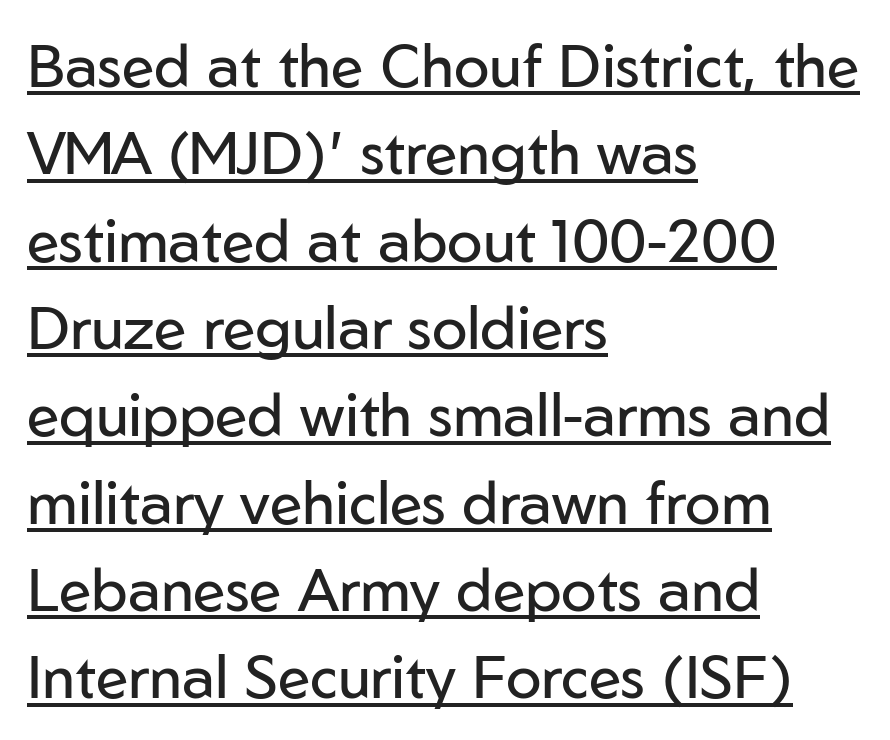
{"serif": "no", "italic": "no", "bold": "no", "weight": "regular", "width": "normal", "stroke_contrast": "low", "x_height": "medium", "monospaced": "no", "underline": "yes", "align": "left", "line_spacing": "normal", "line_spacing_ratio": 1.48, "letter_spacing": "normal", "letter_spacing_em": 0.0, "glyph_px": 59}
